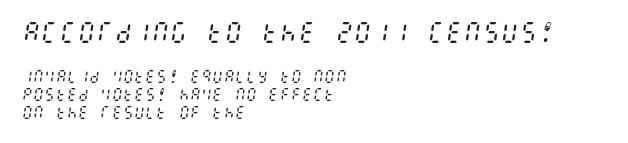
Posture: slanted. These lines keep a tight, regular rhythm from letter to letter. Vertical stems look standard width or narrower in stroke. Normally led — the rows are evenly, conventionally spaced.
